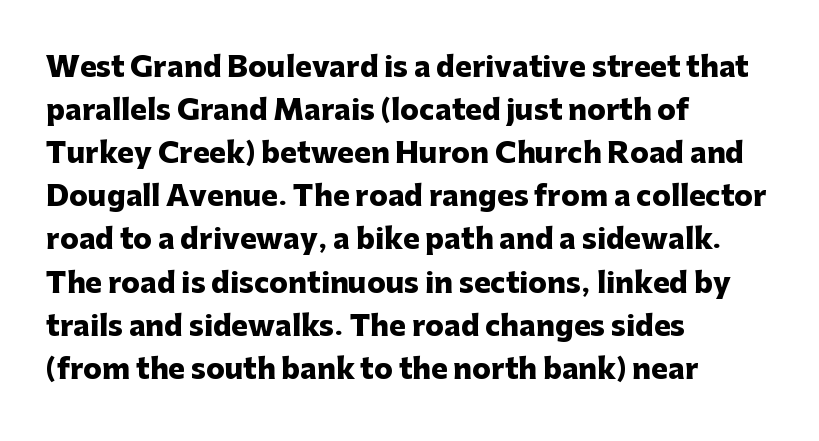
{"serif": "no", "italic": "no", "bold": "yes", "weight": "heavy", "width": "normal", "stroke_contrast": "low", "x_height": "medium", "monospaced": "no", "underline": "no", "align": "left", "line_spacing": "normal", "line_spacing_ratio": 1.54, "letter_spacing": "normal", "letter_spacing_em": 0.0, "glyph_px": 28}
